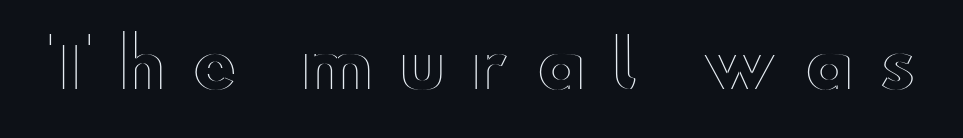
Decoration check: the copy has no underline. Think of a printed novel: that variable character pitch is what you see here. The font's upright variant was chosen for this text. Someone cranked the tracking dial way up on this one.
